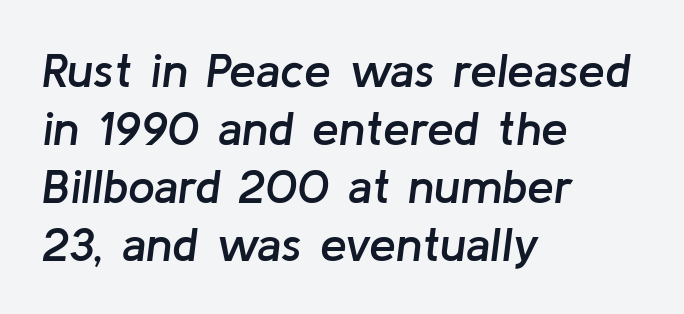
Q: Is the text bold? A: Semi-bold.
Q: Is the text italic (slanted)? A: Yes, it leans right by about 8 degrees.
Q: Is the text underlined? A: No.
Q: How is the paragraph aligned? A: Left-aligned.
Q: Is the spacing between letters normal or unusually wide? A: Normal.
Q: Width (condensed, normal, or wide)? A: Normal.
Q: Stroke contrast? A: Low.
Q: x-height? A: Medium.
Q: Monospaced? A: No.
